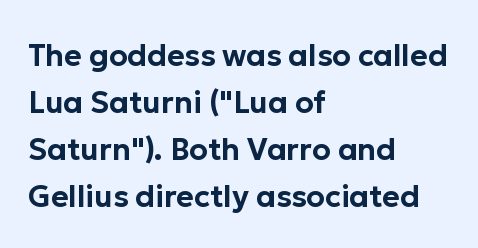
Vertical strokes here are truly vertical. The letters carry no serifs — their stems end cleanly without finishing strokes. Note the varied advance widths — an 'i' is clearly narrower than an 'm'. Is there much room between lines? A standard amount, neither cramped nor airy. The passage shown is not underscored anywhere.
